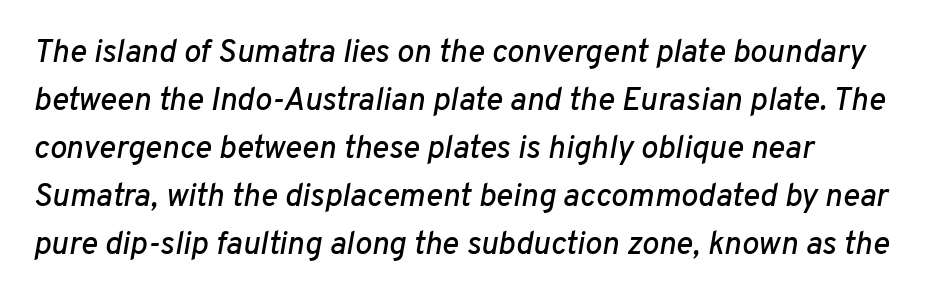
{"italic": "yes", "lean": "right", "slant_degrees": 10, "width": "normal", "stroke_contrast": "low", "x_height": "medium", "monospaced": "no", "underline": "no", "align": "left", "line_spacing": "normal", "line_spacing_ratio": 1.5, "letter_spacing": "normal", "letter_spacing_em": 0.0, "glyph_px": 32}
